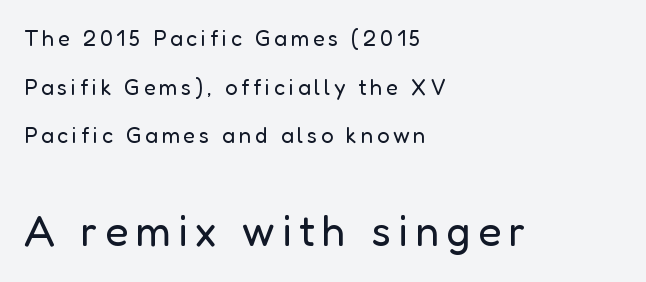
{"serif": "no", "italic": "no", "bold": "no", "weight": "regular", "width": "normal", "stroke_contrast": "low", "x_height": "medium", "monospaced": "no", "underline": "no", "align": "left", "line_spacing": "loose", "line_spacing_ratio": 2.21, "larger_block": "second", "size_ratio": 1.95, "glyph_px": 43}
